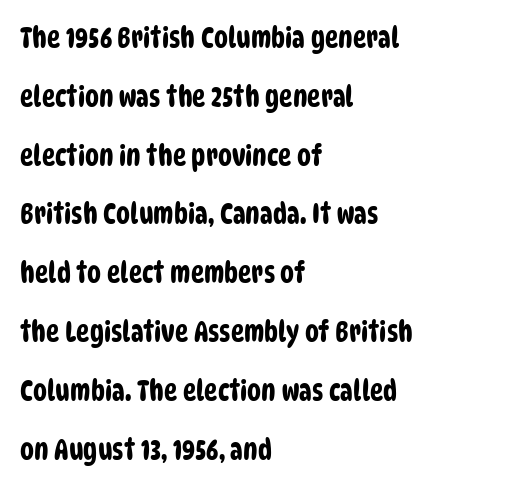
Q: Is the typeface a serif or a sans-serif typeface? A: Sans-serif.
Q: Is the text underlined? A: No.
Q: How is the paragraph aligned? A: Left-aligned.
Q: Is the spacing between letters normal or unusually wide? A: Normal.
Q: Is the spacing between lines tight, normal or loose? A: Loose.
Q: Width (condensed, normal, or wide)? A: Condensed.
Q: Stroke contrast? A: Low.
Q: x-height? A: Large.
Q: Monospaced? A: No.
